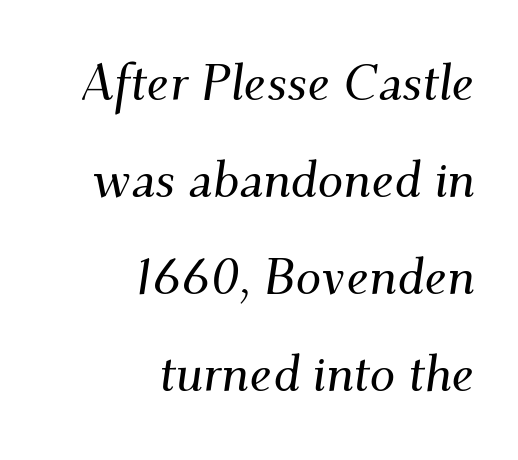
Does the leading feel generous? Absolutely, it's lavish. To sum up the face: it has serifs. Lines of text with bare space underneath. The gaps between neighbouring characters are ordinary and unremarkable. Slant detected: the letters are inclined.
